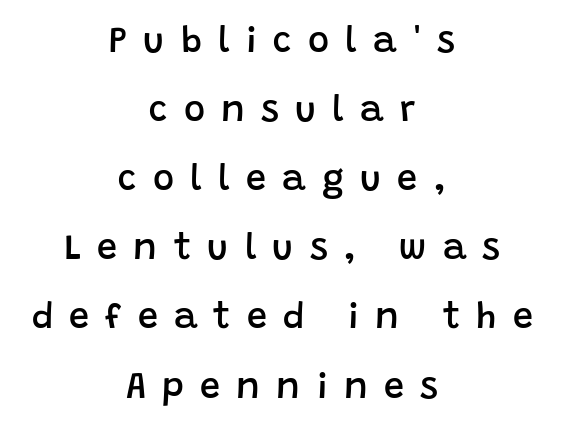
The tracking jumps out immediately: characters are airy and widely separated. Nope, no serifs anywhere on these letters. Underlining? Definitely not there. A somewhat darkened texture: the type is semibold rather than bold.
